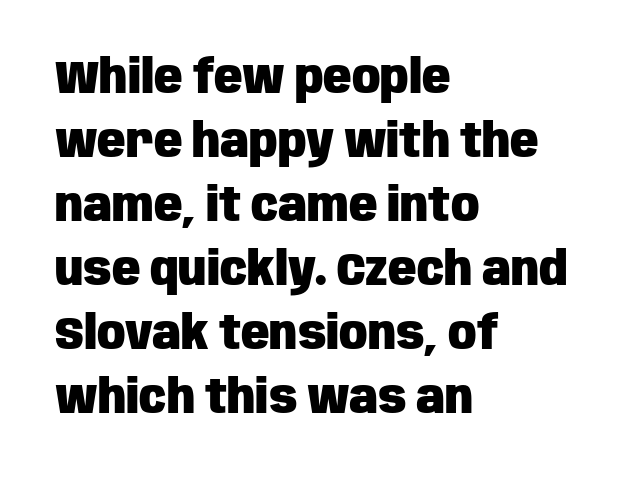
What kind of face is this? One without serifs — a sans. Decoration check: the copy has no underline. This rendering uses left alignment, leaving the right contour irregular. The letters advance in unequal steps, a hallmark of proportional type.
